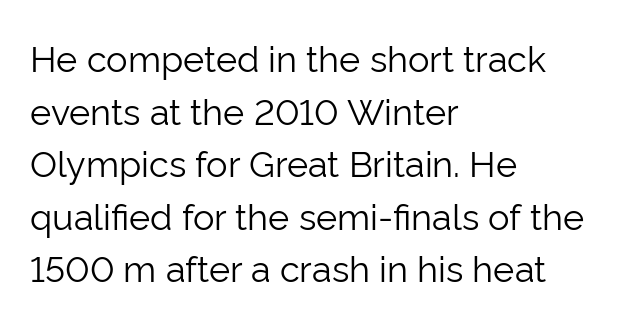
Nope, not italic — everything's standing straight. Spacing between characters is what you'd get straight out of the box. Spacing verdict: proportional, widths tailored to each character. Rows of type keep a routine distance in the vertical direction.
